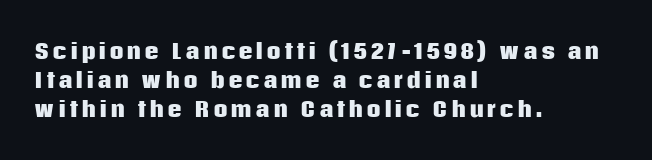
{"italic": "no", "bold": "yes", "underline": "no", "align": "left", "line_spacing": "normal", "line_spacing_ratio": 1.45, "glyph_px": 20}
